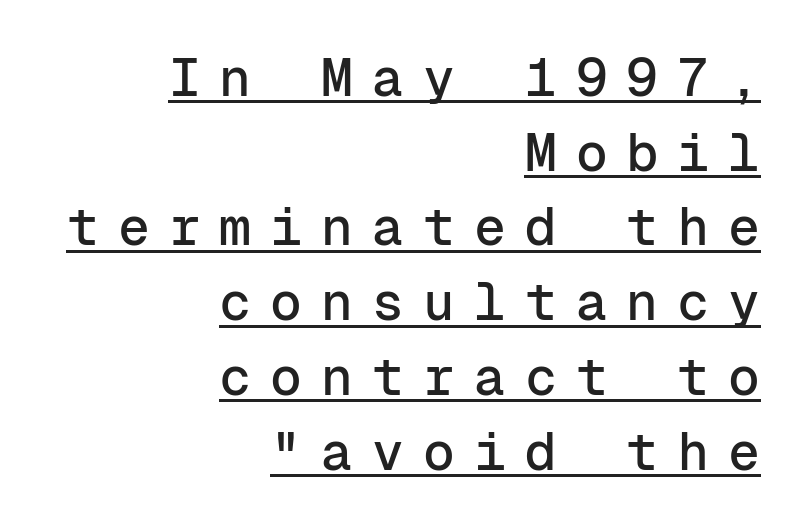
Q: Is the text italic (slanted)? A: No, it is upright.
Q: Is the typeface a serif or a sans-serif typeface? A: Sans-serif.
Q: Is the text underlined? A: Yes.
Q: How is the paragraph aligned? A: Right-aligned.
Q: Is the spacing between letters normal or unusually wide? A: Unusually wide.
Q: Is the spacing between lines tight, normal or loose? A: Normal.
Q: Width (condensed, normal, or wide)? A: Normal.
Q: Stroke contrast? A: Low.
Q: x-height? A: Medium.
Q: Monospaced? A: Yes.
